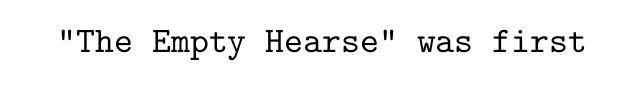
Check where the strokes stop: tiny serifs finish them off. Honestly, the letter spacing is just normal — you wouldn't notice it. Do the characters align in a grid? Yes, the font is monospaced. This rendering features lettering with no underline.
